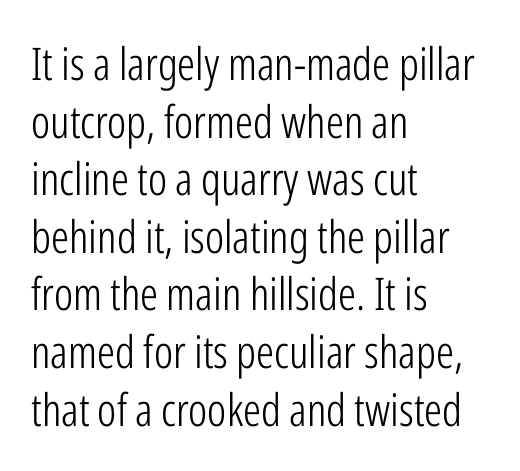
Q: Is the text bold? A: No.
Q: Is the text italic (slanted)? A: No, it is upright.
Q: Is the typeface a serif or a sans-serif typeface? A: Sans-serif.
Q: Is the text underlined? A: No.
Q: How is the paragraph aligned? A: Left-aligned.
Q: Is the spacing between letters normal or unusually wide? A: Normal.
Q: Is the spacing between lines tight, normal or loose? A: Normal.
Q: Width (condensed, normal, or wide)? A: Condensed.
Q: Stroke contrast? A: Low.
Q: x-height? A: Medium.
Q: Monospaced? A: No.
